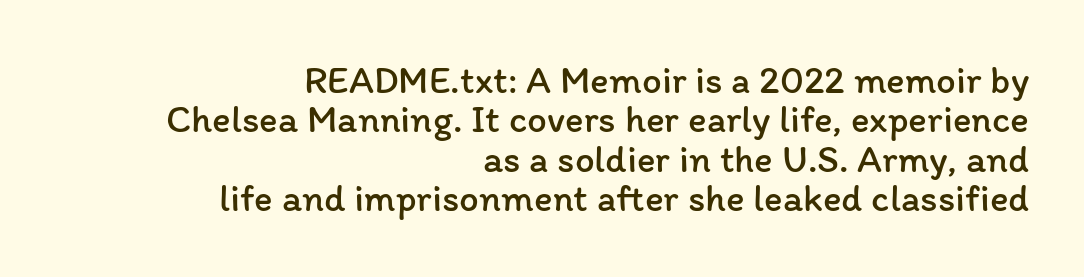
Q: Is the text bold? A: No.
Q: Is the text italic (slanted)? A: No, it is upright.
Q: Is the text underlined? A: No.
Q: How is the paragraph aligned? A: Right-aligned.
Q: Is the spacing between letters normal or unusually wide? A: Normal.
Q: Is the spacing between lines tight, normal or loose? A: Tight.
Q: Width (condensed, normal, or wide)? A: Normal.
Q: Stroke contrast? A: Low.
Q: x-height? A: Medium.
Q: Monospaced? A: No.
